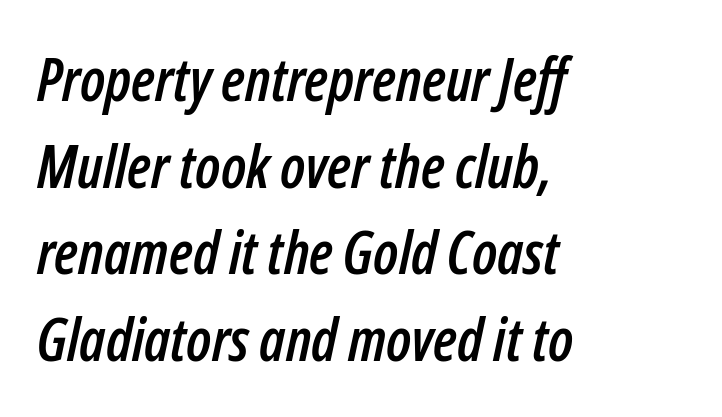
Q: Is the text italic (slanted)? A: Yes, it leans right by about 12 degrees.
Q: Is the text underlined? A: No.
Q: How is the paragraph aligned? A: Left-aligned.
Q: Is the spacing between letters normal or unusually wide? A: Normal.
Q: Is the spacing between lines tight, normal or loose? A: Normal.
Q: Width (condensed, normal, or wide)? A: Condensed.
Q: Stroke contrast? A: Low.
Q: x-height? A: Medium.
Q: Monospaced? A: No.
